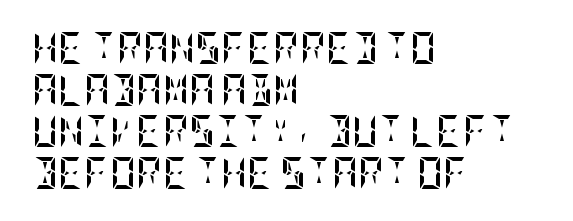
The image shows 32 px semibold, condensed type, upright; set left-aligned, normal line spacing (1.3x), normal letter spacing, not underlined; low stroke contrast and a large x-height.
